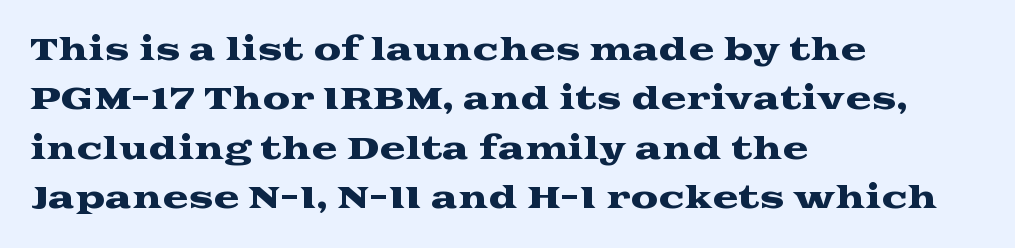
{"serif": "yes", "italic": "no", "width": "wide", "stroke_contrast": "medium", "x_height": "medium", "monospaced": "no", "underline": "no", "align": "left", "line_spacing": "normal", "line_spacing_ratio": 1.59, "letter_spacing": "normal", "letter_spacing_em": 0.0, "glyph_px": 31}
